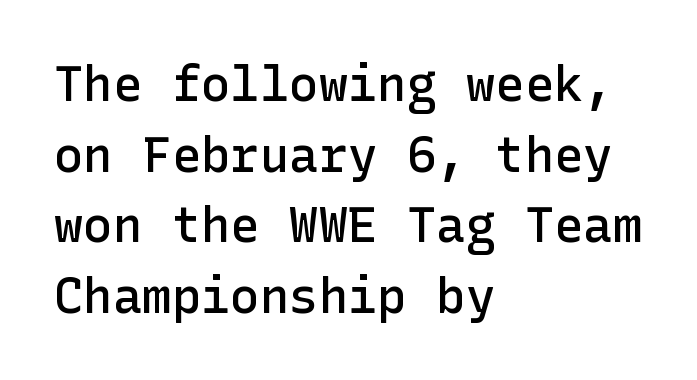
The image shows 49 px semibold sans-serif type, upright; set left-aligned, normal line spacing (1.44x), normal letter spacing, not underlined; low stroke contrast and a medium x-height.
